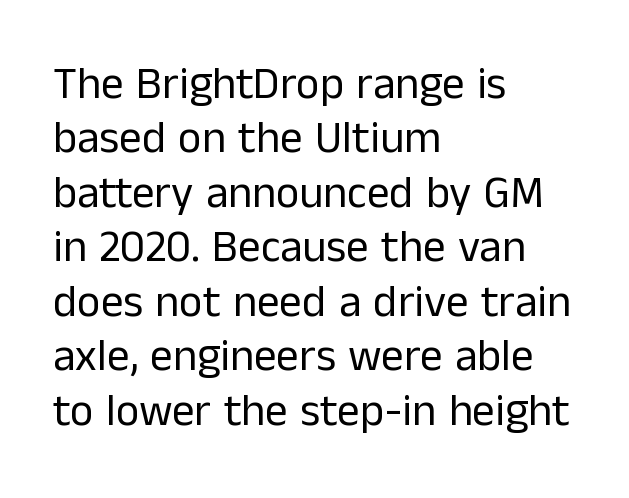
Alignment: flush left. Posture: straight, roman, zero tilt. A quiet, ordinary-to-light weight characterises the typeface. Examine the stroke ends and you'll find no serifs.
